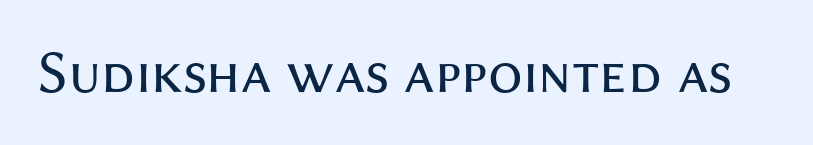
{"serif": "no", "italic": "no", "bold": "no", "weight": "regular", "width": "normal", "stroke_contrast": "medium", "x_height": "medium", "monospaced": "no", "underline": "no", "letter_spacing": "normal", "letter_spacing_em": 0.0, "glyph_px": 61}
